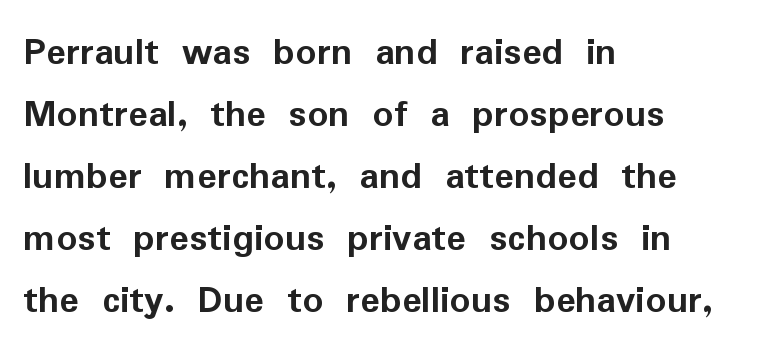
{"serif": "no", "italic": "no", "bold": "yes", "weight": "semibold", "width": "normal", "stroke_contrast": "low", "x_height": "medium", "monospaced": "no", "underline": "no", "align": "left", "line_spacing": "normal", "line_spacing_ratio": 1.51, "letter_spacing": "normal", "letter_spacing_em": 0.0, "glyph_px": 41}
